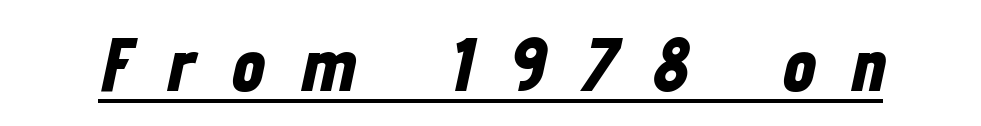
The image shows 76 px bold, condensed type, italic (leaning right); set unusually wide letter spacing (+0.47 em), underlined; low stroke contrast and a medium x-height.
